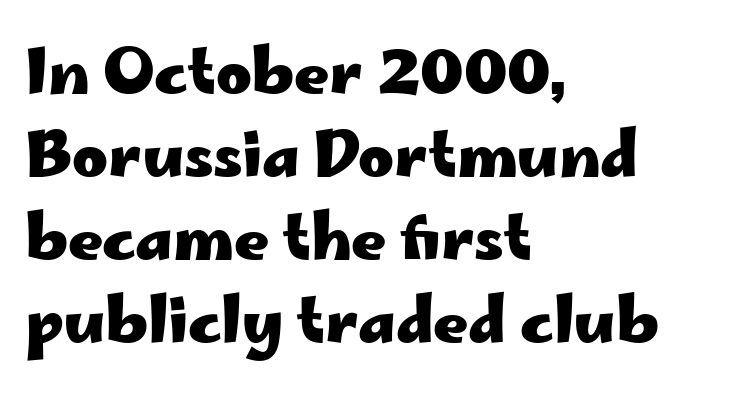
The image shows 61 px heavy, wide sans-serif type, upright; set left-aligned, normal line spacing (1.36x), normal letter spacing, not underlined; low stroke contrast and a small x-height.
